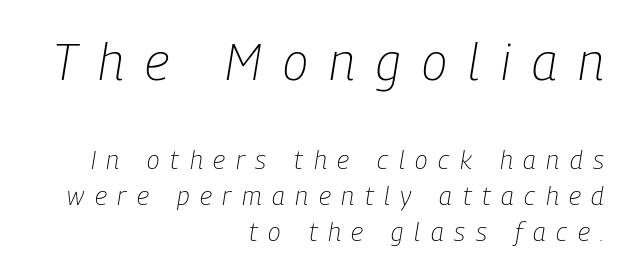
Q: Is the text bold? A: No.
Q: Is the text italic (slanted)? A: Yes, it leans right by about 9 degrees.
Q: Is the text underlined? A: No.
Q: How is the paragraph aligned? A: Right-aligned.
Q: Is the spacing between letters normal or unusually wide? A: Unusually wide.
Q: Is the spacing between lines tight, normal or loose? A: Normal.
Q: Which block of text is set in a larger size, the first (top) or the second (bottom)? A: The first (top) one.
Q: Width (condensed, normal, or wide)? A: Condensed.
Q: Stroke contrast? A: Low.
Q: x-height? A: Medium.
Q: Monospaced? A: No.
